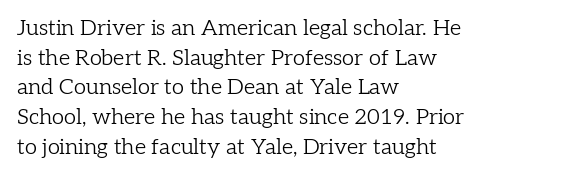
{"italic": "no", "bold": "no", "underline": "no", "align": "left", "line_spacing": "normal", "line_spacing_ratio": 1.35, "letter_spacing": "normal", "letter_spacing_em": 0.0, "glyph_px": 22}
